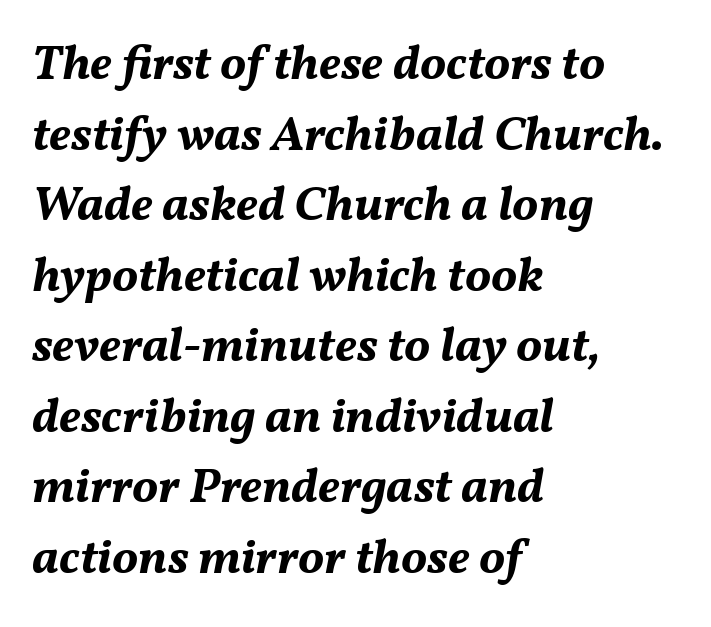
The image shows 49 px bold type, italic (leaning right); set left-aligned, normal line spacing (1.44x), normal letter spacing, not underlined; medium stroke contrast and a medium x-height.
